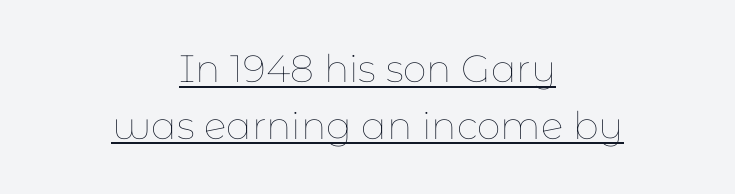
The image shows 38 px thin type, upright; set centered, normal line spacing (1.49x), normal letter spacing, underlined; low stroke contrast and a medium x-height.
